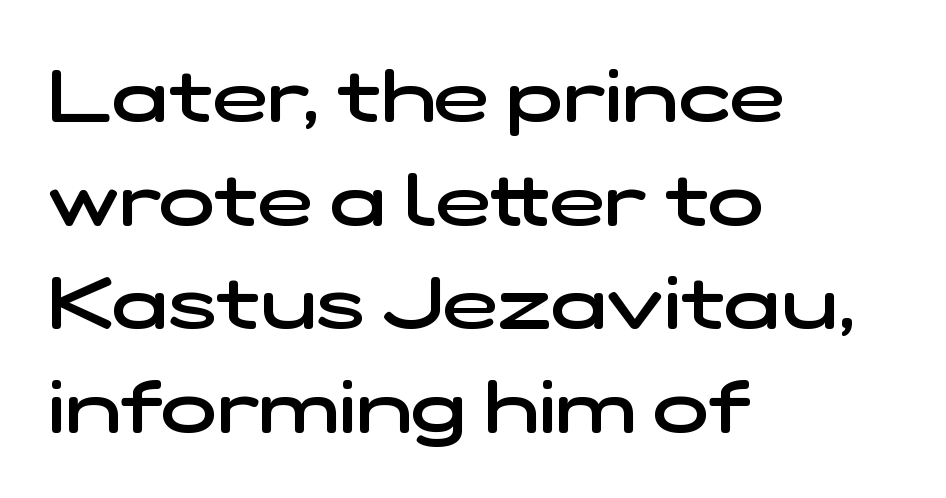
Q: Is the text bold? A: Semi-bold.
Q: Is the typeface a serif or a sans-serif typeface? A: Sans-serif.
Q: Is the text underlined? A: No.
Q: How is the paragraph aligned? A: Left-aligned.
Q: Is the spacing between letters normal or unusually wide? A: Normal.
Q: Is the spacing between lines tight, normal or loose? A: Normal.
Q: Width (condensed, normal, or wide)? A: Wide.
Q: Stroke contrast? A: Low.
Q: x-height? A: Medium.
Q: Monospaced? A: No.
